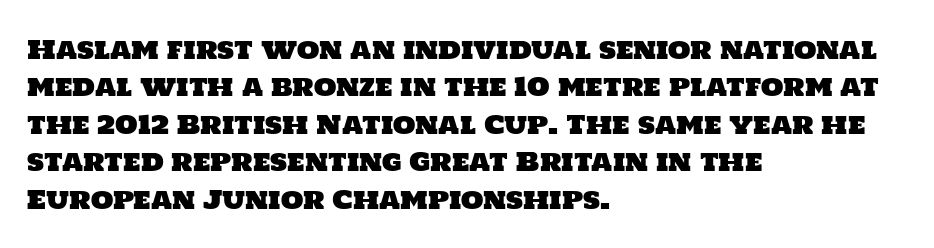
The image shows 26 px text type; set left-aligned, normal line spacing (1.44x), normal letter spacing, not underlined.
